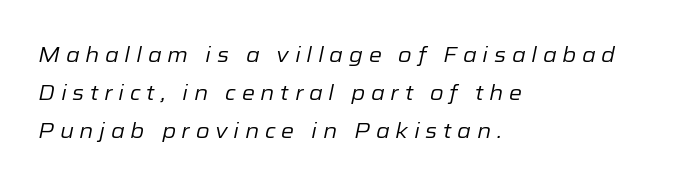
{"italic": "yes", "lean": "right", "slant_degrees": 12, "bold": "no", "underline": "no", "align": "left", "line_spacing_ratio": 1.8, "letter_spacing": "wide", "letter_spacing_em": 0.27, "glyph_px": 21}
